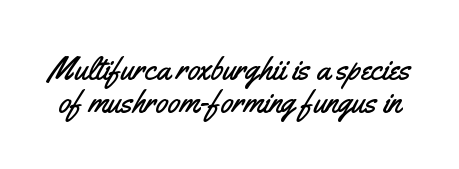
The image shows 32 px condensed sans-serif type; set tight line spacing (1.02x), normal letter spacing, not underlined; medium stroke contrast and a small x-height.
